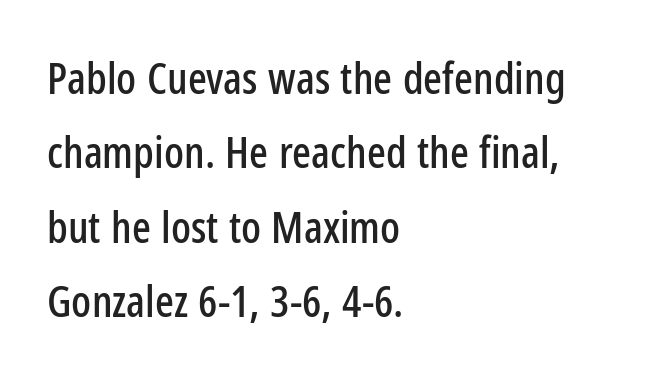
The image shows 44 px condensed sans-serif type, upright; set left-aligned, normal line spacing (1.69x), normal letter spacing, not underlined; low stroke contrast and a medium x-height.
